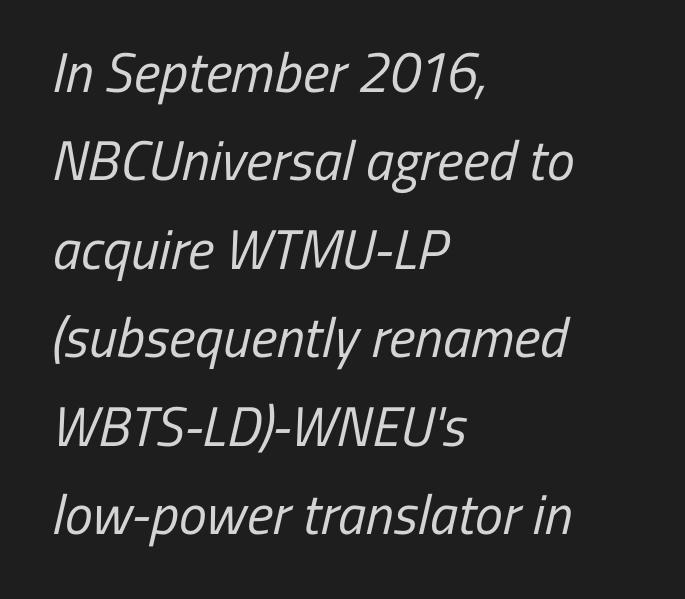
Q: Is the text bold? A: No.
Q: Is the typeface a serif or a sans-serif typeface? A: Sans-serif.
Q: Is the text underlined? A: No.
Q: How is the paragraph aligned? A: Left-aligned.
Q: Is the spacing between letters normal or unusually wide? A: Normal.
Q: Is the spacing between lines tight, normal or loose? A: Normal.
Q: Width (condensed, normal, or wide)? A: Condensed.
Q: Stroke contrast? A: Low.
Q: x-height? A: Medium.
Q: Monospaced? A: No.
